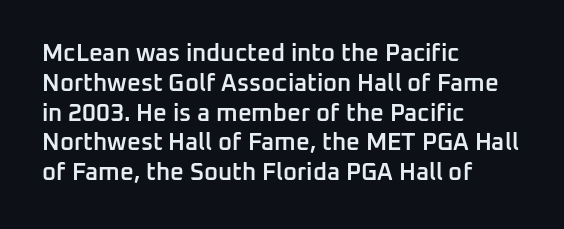
The image shows 24 px text type, upright; set left-aligned, line spacing 1.24x, normal letter spacing, not underlined.
